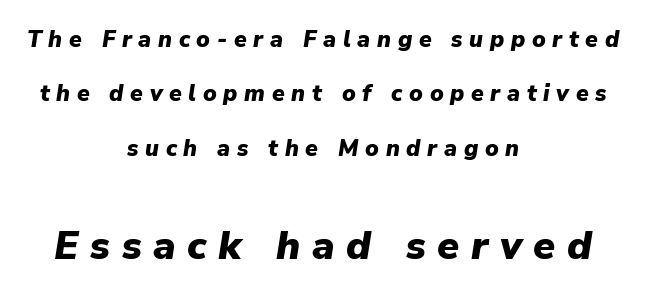
The letters advance in unequal steps, a hallmark of proportional type. The type is letterspaced generously, with wide tracking. Observe the lean: these are italic letterforms. Bare-footed words on every line. The passage shown is emphatically bold. These lines are centered, leaving both edges ragged.
